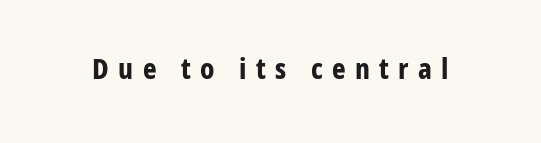
Q: Is the text bold? A: Yes.
Q: Is the text italic (slanted)? A: No, it is upright.
Q: Is the typeface a serif or a sans-serif typeface? A: Sans-serif.
Q: Is the text underlined? A: No.
Q: Is the spacing between letters normal or unusually wide? A: Unusually wide.
Q: Width (condensed, normal, or wide)? A: Condensed.
Q: Stroke contrast? A: Low.
Q: x-height? A: Medium.
Q: Monospaced? A: No.
